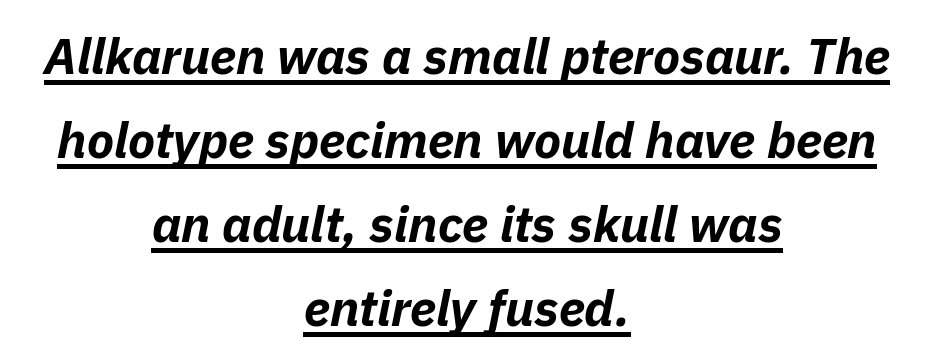
Q: Is the text bold? A: Yes.
Q: Is the text italic (slanted)? A: Yes, it leans right by about 11 degrees.
Q: Is the text underlined? A: Yes.
Q: How is the paragraph aligned? A: Centered.
Q: Is the spacing between letters normal or unusually wide? A: Normal.
Q: Is the spacing between lines tight, normal or loose? A: Normal.
Q: Width (condensed, normal, or wide)? A: Normal.
Q: Stroke contrast? A: Low.
Q: x-height? A: Medium.
Q: Monospaced? A: No.
